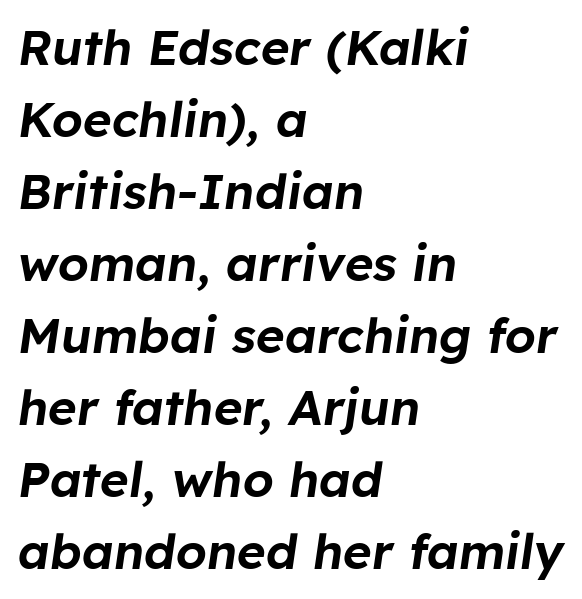
The compositor pushed each line to the left boundary. Nobody touched the tracking dial on this one. Rule under the text: the space is simply empty. Is this a fixed-width face? No — the glyphs have proportional, varying widths. You can tell it's italic because the verticals aren't actually vertical.
